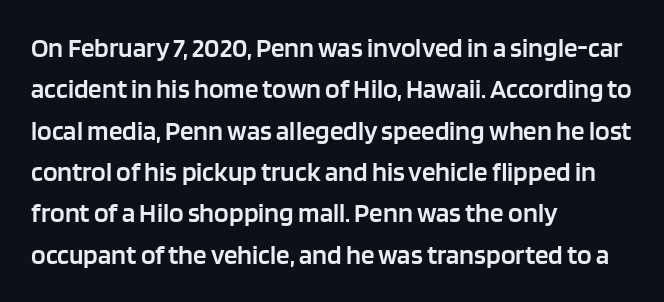
The image shows 27 px text type, upright; set left-aligned, normal line spacing (1.53x), normal letter spacing, not underlined.
